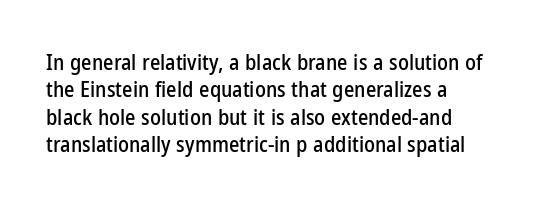
The image shows 22 px text type, upright; set normal line spacing (1.25x), normal letter spacing, not underlined.
